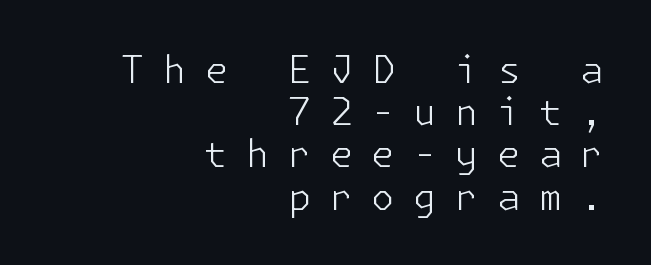
The image shows 38 px light sans-serif type, upright; set right-aligned, tight line spacing (1.11x), unusually wide letter spacing (+0.48 em), not underlined; low stroke contrast and a medium x-height.
